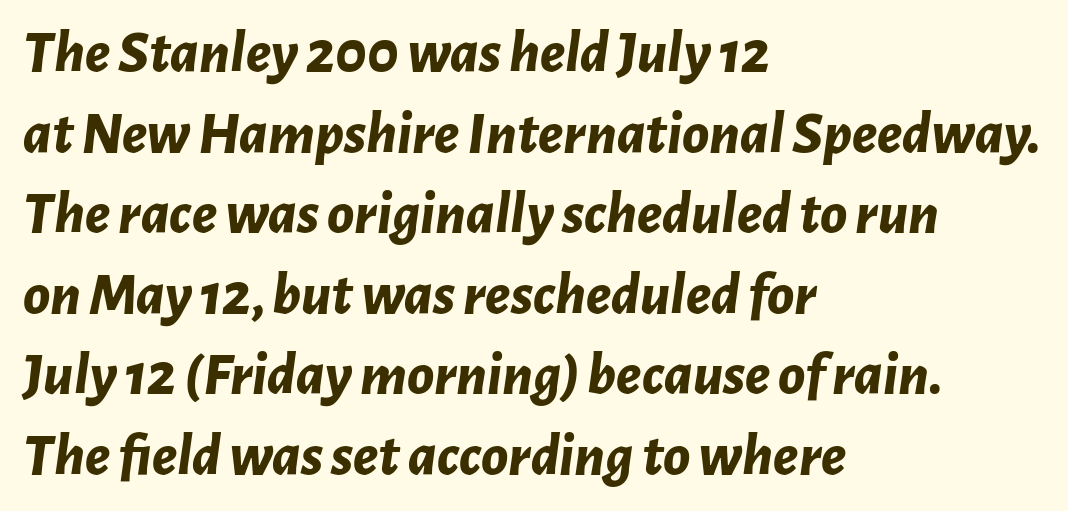
The image shows 61 px bold type, italic (leaning right); set left-aligned, normal line spacing (1.32x), normal letter spacing, not underlined; low stroke contrast and a medium x-height.
